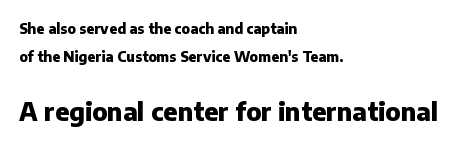
The paragraph shown leans on its left margin. The designer gave the closing block more size than the opening block. Rows of type keep a wide berth in the vertical direction. Glance below the letters and you will spot only blank space. Heavy-handed strokes throughout: this text is bold.
